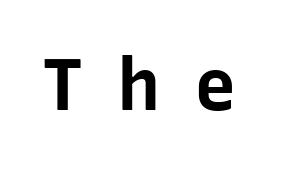
{"serif": "no", "italic": "no", "bold": "yes", "weight": "bold", "width": "normal", "stroke_contrast": "low", "x_height": "medium", "monospaced": "no", "underline": "no", "letter_spacing": "wide", "letter_spacing_em": 0.46, "glyph_px": 72}
